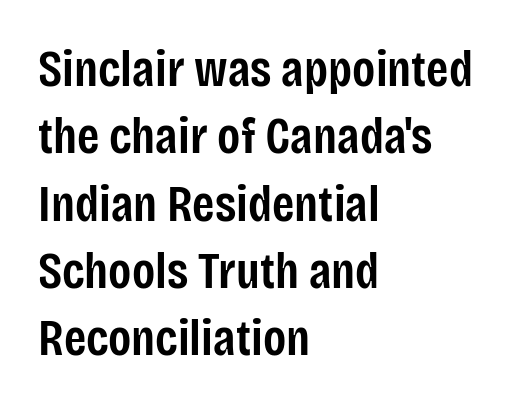
The face used here is a semibold: visibly heavier than regular, lighter than bold. Is there much room between lines? A standard amount, neither cramped nor airy. These lines are composed in type without serifs. The lettering holds an erect, upright posture throughout. Spacing between characters is what you'd get straight out of the box.
